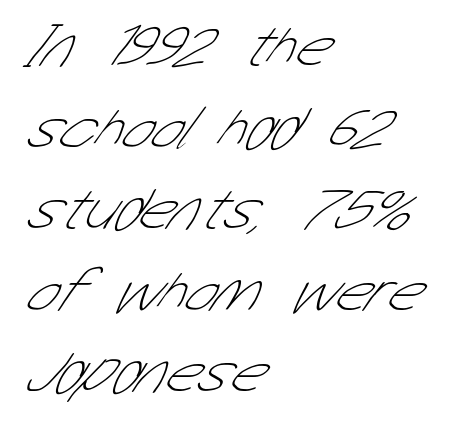
{"serif": "no", "bold": "no", "weight": "thin", "width": "condensed", "stroke_contrast": "low", "x_height": "medium", "monospaced": "no", "underline": "no", "align": "left", "line_spacing": "normal", "line_spacing_ratio": 1.36, "letter_spacing": "normal", "letter_spacing_em": 0.0, "glyph_px": 60}
